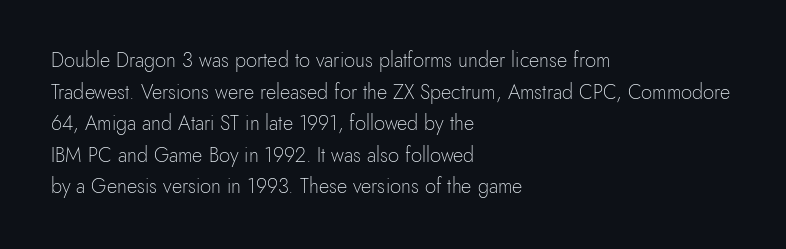
Teacher's note: observe the even left margin — that is flush-left alignment. The passage shown is not underscored anywhere. The rendering uses a moderate line-height, typical for paragraphs. Ascenders rise straight up at ninety degrees. Nobody touched the tracking dial on this one.
